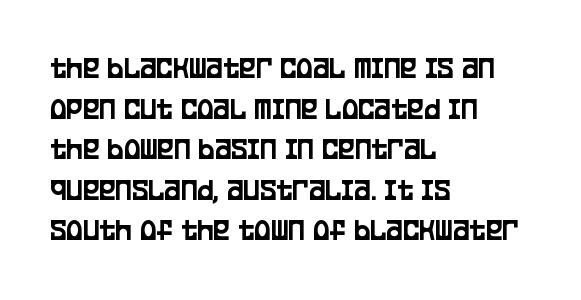
Typeset ragged right — the left edge is the straight one. This rendering employs a face without finishing strokes, i.e., a sans-serif. Any mark beneath the type? The region is blank. No extra tracking has been applied to these lines. Designer's note — italics off, roman on. Varying glyph widths throughout — classic text-font behaviour.
